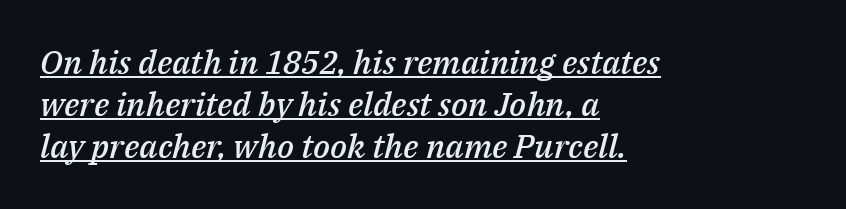
The image shows 33 px semibold type, italic (leaning right); set left-aligned, normal line spacing (1.28x), normal letter spacing, underlined; medium stroke contrast and a medium x-height.
